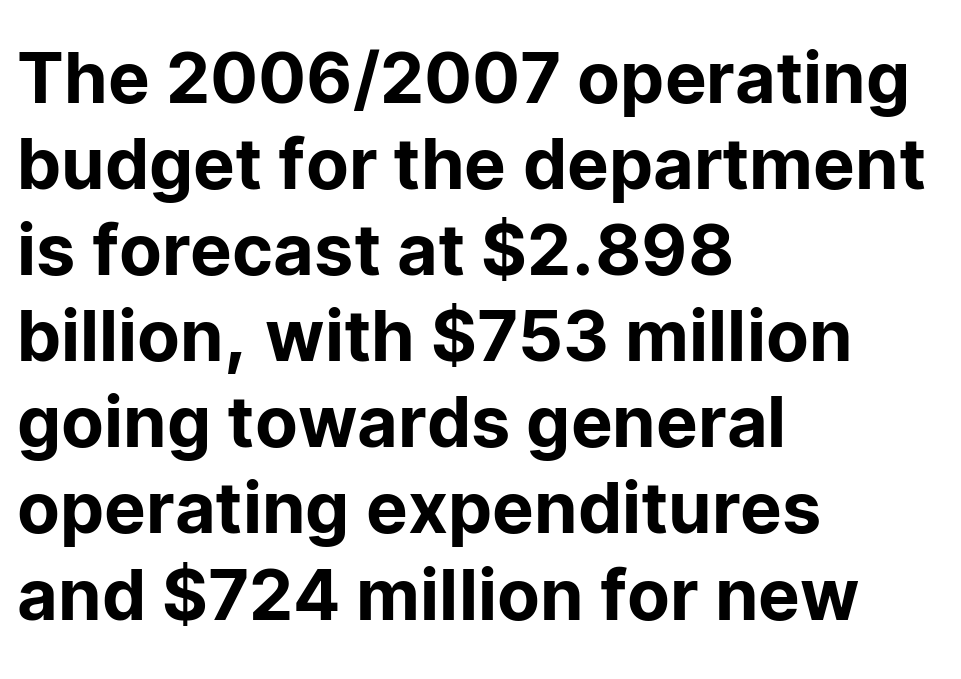
{"serif": "no", "italic": "no", "width": "normal", "stroke_contrast": "low", "x_height": "medium", "monospaced": "no", "underline": "no", "align": "left", "line_spacing_ratio": 1.23, "letter_spacing": "normal", "letter_spacing_em": 0.0, "glyph_px": 70}
